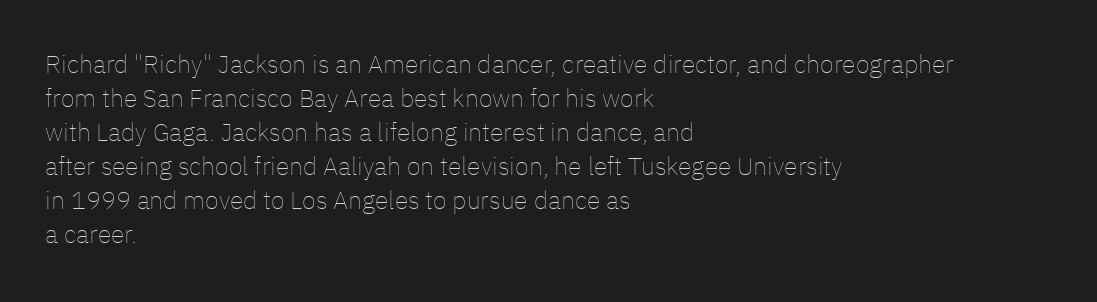
The image shows 25 px text type, upright; set left-aligned, normal line spacing (1.36x), normal letter spacing, not underlined.
